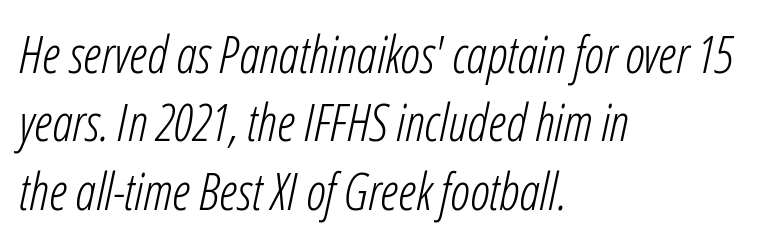
The image shows 51 px light, condensed type, italic (leaning right); set left-aligned, normal line spacing (1.34x), normal letter spacing, not underlined; low stroke contrast and a medium x-height.
